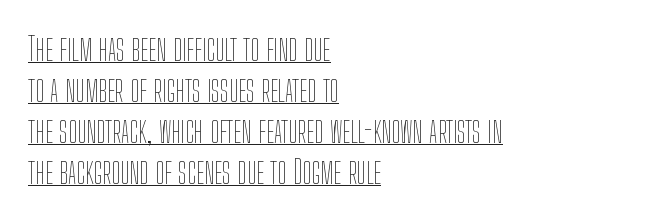
The image shows 33 px thin, condensed type, upright; set left-aligned, line spacing 1.24x, normal letter spacing, underlined; low stroke contrast and a medium x-height.
